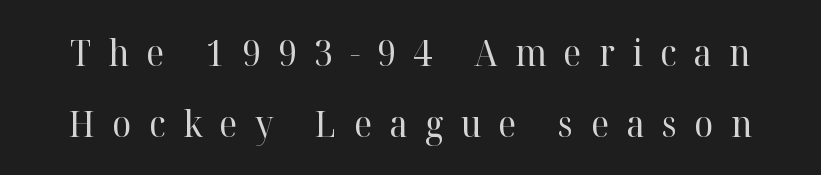
Q: Is the text bold? A: No.
Q: Is the text italic (slanted)? A: No, it is upright.
Q: Is the typeface a serif or a sans-serif typeface? A: Serif.
Q: Is the text underlined? A: No.
Q: Is the spacing between letters normal or unusually wide? A: Unusually wide.
Q: Is the spacing between lines tight, normal or loose? A: Loose.
Q: Width (condensed, normal, or wide)? A: Normal.
Q: Stroke contrast? A: High.
Q: x-height? A: Medium.
Q: Monospaced? A: No.
